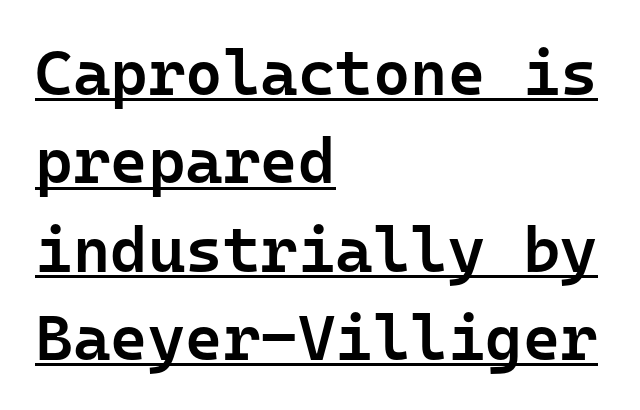
Q: Is the text bold? A: Semi-bold.
Q: Is the text italic (slanted)? A: No, it is upright.
Q: Is the typeface a serif or a sans-serif typeface? A: Sans-serif.
Q: Is the text underlined? A: Yes.
Q: How is the paragraph aligned? A: Left-aligned.
Q: Is the spacing between letters normal or unusually wide? A: Normal.
Q: Is the spacing between lines tight, normal or loose? A: Normal.
Q: Width (condensed, normal, or wide)? A: Normal.
Q: Stroke contrast? A: Low.
Q: x-height? A: Medium.
Q: Monospaced? A: Yes.
